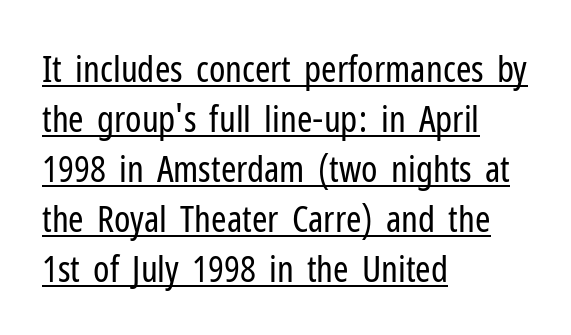
The image shows 37 px regular-weight, condensed sans-serif type, upright; set left-aligned, normal line spacing (1.35x), normal letter spacing, underlined; low stroke contrast and a medium x-height.
